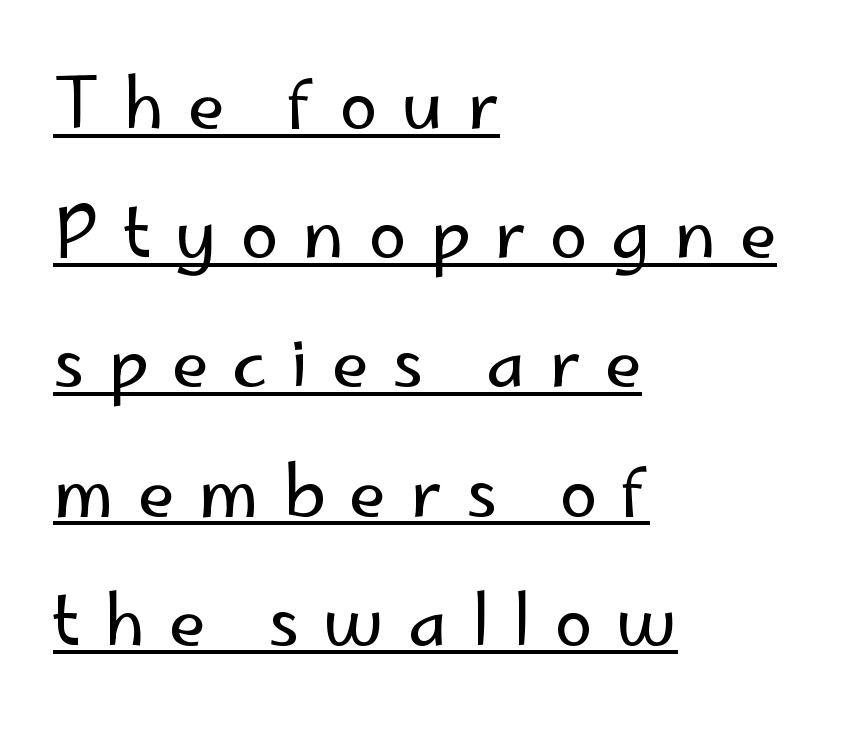
No letter is thick-stroked: the sample isn't bold. Looks like regular typesetting: each glyph gets only the width it needs. Line spacing here is loose. Horizontal alignment here is leftward, the default for most running prose. The gaps between neighbouring characters are conspicuously large. Upright lettering throughout.
